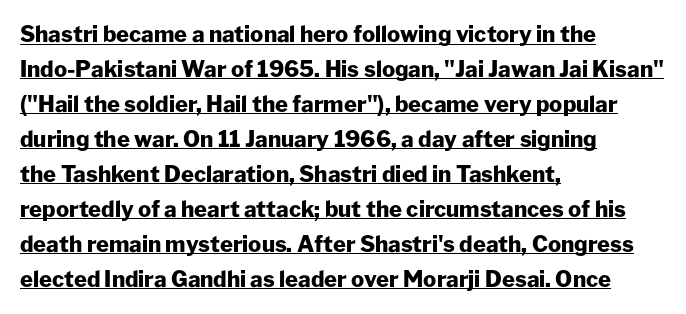
The space between consecutive lines is moderate. There is no visible air inserted between adjacent glyphs. A continuous stroke trails under the words, as in a hyperlink. In CSS terms this would be text-align: left.
